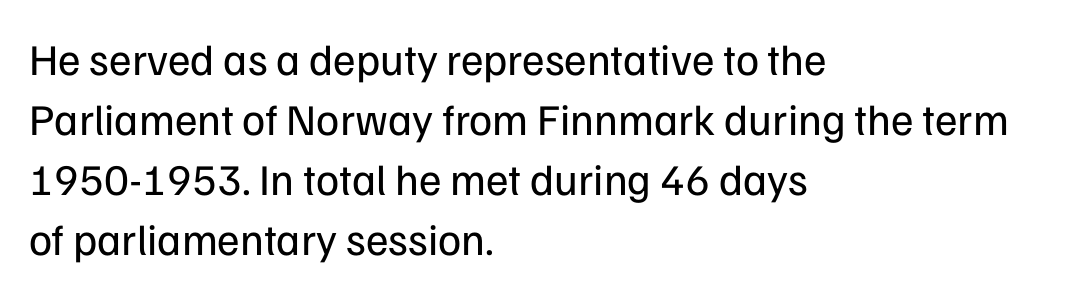
{"serif": "no", "italic": "no", "bold": "no", "weight": "regular", "width": "normal", "stroke_contrast": "low", "x_height": "medium", "monospaced": "no", "underline": "no", "align": "left", "line_spacing": "normal", "line_spacing_ratio": 1.36, "letter_spacing": "normal", "letter_spacing_em": 0.0, "glyph_px": 44}
